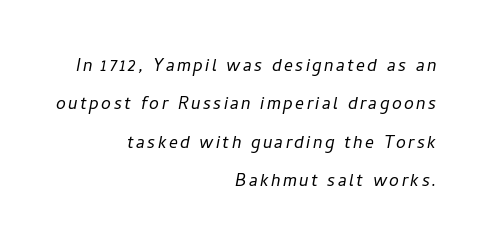
The image shows 22 px text type, italic (leaning right); set right-aligned, line spacing 1.74x, not underlined.
